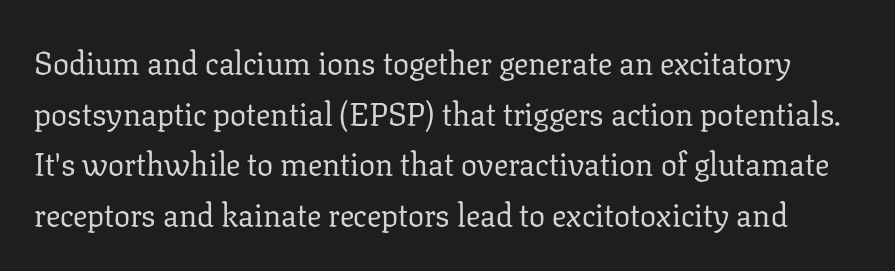
The image shows 32 px regular-weight serif type, upright; set normal line spacing (1.58x), normal letter spacing, not underlined; low stroke contrast and a medium x-height.
